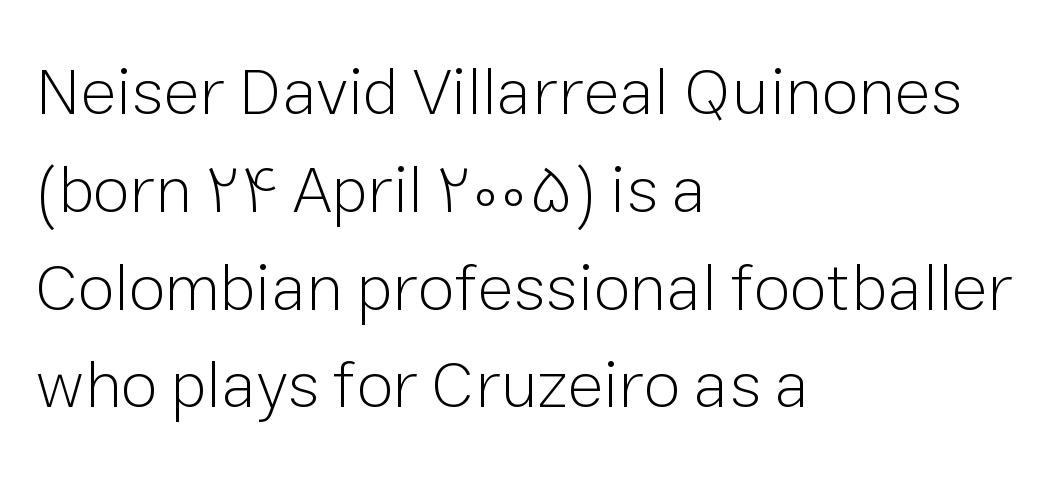
The typesetting does not lean heavy: it is not bold. You could not count columns in this text — the font is proportionally spaced. This rendering features lettering with no underline. The type sits square on the baseline with zero lean. Letter spacing: default. The rag falls on the right side of this text block.
